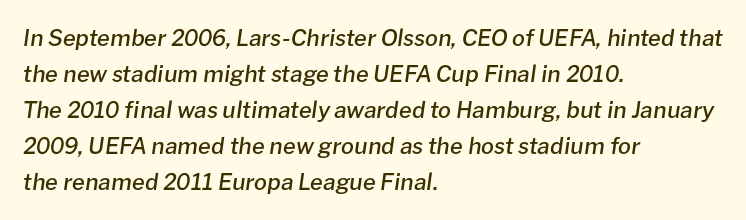
{"italic": "yes", "lean": "right", "slant_degrees": 8, "bold": "semi", "underline": "no", "align": "left", "line_spacing": "normal", "line_spacing_ratio": 1.57, "letter_spacing": "normal", "letter_spacing_em": 0.0, "glyph_px": 23}
